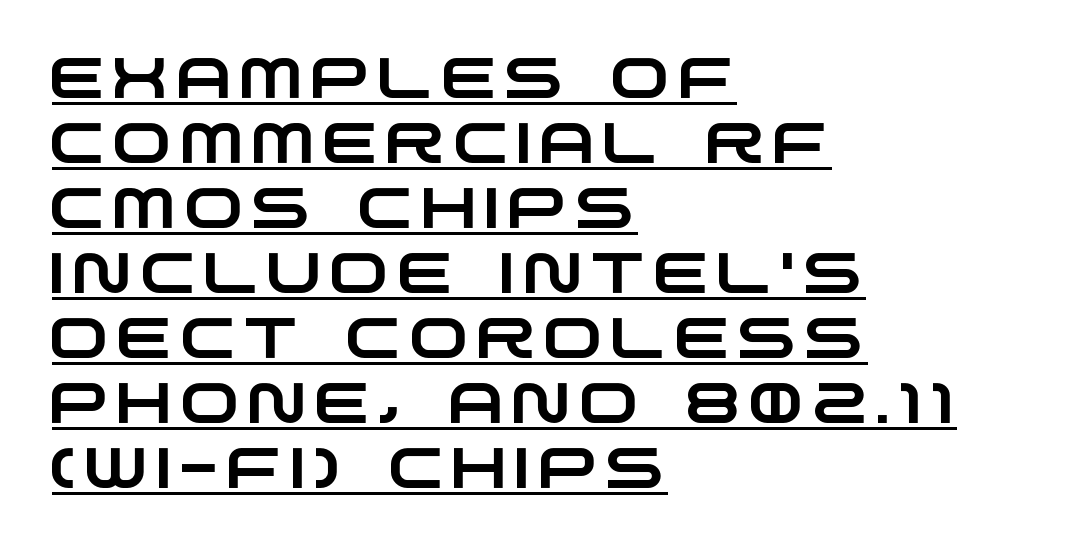
{"serif": "no", "width": "wide", "stroke_contrast": "low", "x_height": "large", "monospaced": "no", "underline": "yes", "align": "left", "line_spacing": "tight", "line_spacing_ratio": 1.14, "glyph_px": 57}
